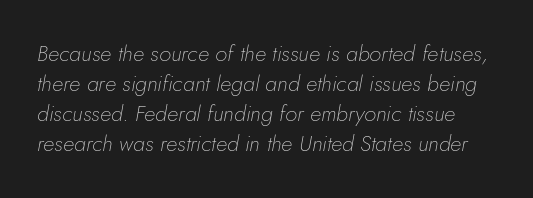
The image shows 22 px text type, italic (leaning right); set normal line spacing (1.37x), normal letter spacing, not underlined.
